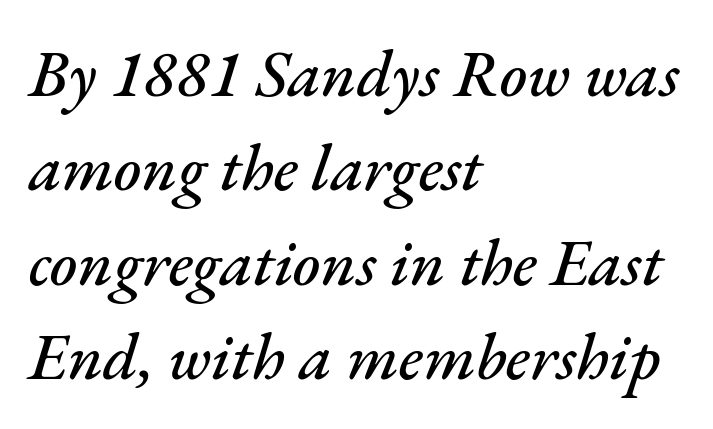
{"italic": "yes", "lean": "right", "slant_degrees": 17, "width": "normal", "stroke_contrast": "medium", "x_height": "small", "monospaced": "no", "underline": "no", "align": "left", "line_spacing": "normal", "line_spacing_ratio": 1.43, "letter_spacing": "normal", "letter_spacing_em": 0.0, "glyph_px": 66}
